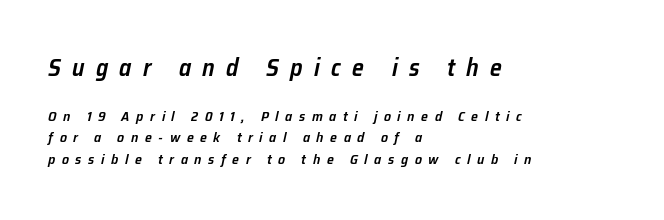
Q: Is the text bold? A: Semi-bold.
Q: Is the text italic (slanted)? A: Yes, it leans right by about 12 degrees.
Q: Is the text underlined? A: No.
Q: How is the paragraph aligned? A: Left-aligned.
Q: Is the spacing between letters normal or unusually wide? A: Unusually wide.
Q: Is the spacing between lines tight, normal or loose? A: Normal.
Q: Which block of text is set in a larger size, the first (top) or the second (bottom)? A: The first (top) one.
